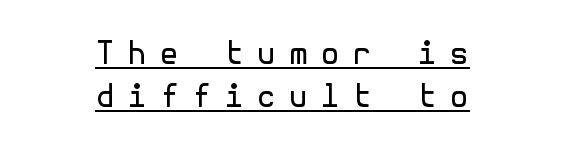
Leading: standard. A sans-serif font was chosen for this passage. Leftover space on each line is divided equally before and after the words. The letterforms stand isolated, each surrounded by extra space. Does the lettering tilt? It doesn't — this is upright. Underlining? Definitely there.
